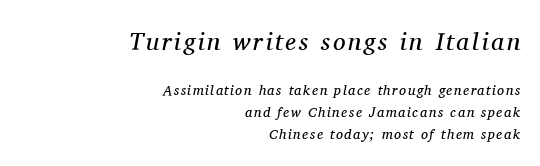
{"italic": "yes", "lean": "right", "slant_degrees": 11, "bold": "no", "underline": "no", "align": "right", "line_spacing": "normal", "line_spacing_ratio": 1.54, "larger_block": "first", "size_ratio": 1.79, "glyph_px": 25}
